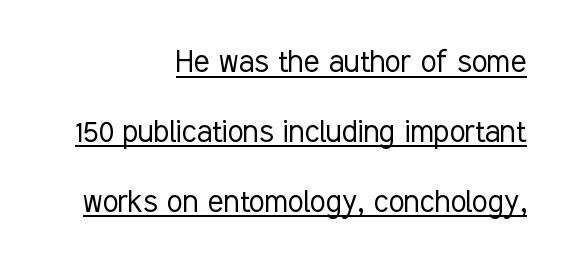
Q: Is the text bold? A: No.
Q: Is the text italic (slanted)? A: No, it is upright.
Q: Is the typeface a serif or a sans-serif typeface? A: Sans-serif.
Q: Is the text underlined? A: Yes.
Q: How is the paragraph aligned? A: Right-aligned.
Q: Is the spacing between letters normal or unusually wide? A: Normal.
Q: Is the spacing between lines tight, normal or loose? A: Loose.
Q: Width (condensed, normal, or wide)? A: Condensed.
Q: Stroke contrast? A: Low.
Q: x-height? A: Medium.
Q: Monospaced? A: No.
